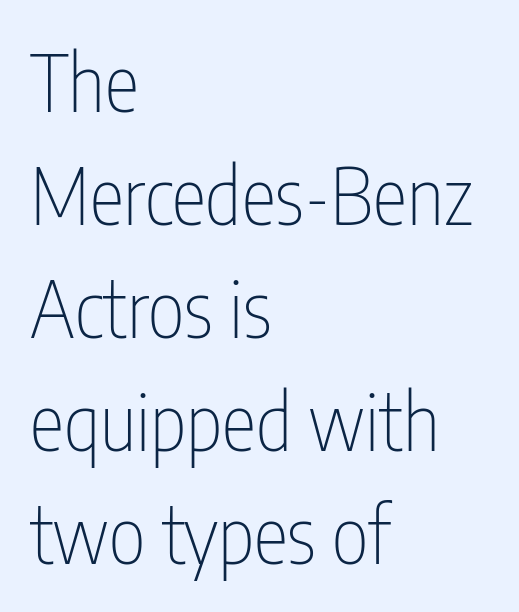
Q: Is the text bold? A: No.
Q: Is the text italic (slanted)? A: No, it is upright.
Q: Is the typeface a serif or a sans-serif typeface? A: Sans-serif.
Q: Is the text underlined? A: No.
Q: How is the paragraph aligned? A: Left-aligned.
Q: Is the spacing between letters normal or unusually wide? A: Normal.
Q: Is the spacing between lines tight, normal or loose? A: Normal.
Q: Width (condensed, normal, or wide)? A: Condensed.
Q: Stroke contrast? A: Low.
Q: x-height? A: Medium.
Q: Monospaced? A: No.
